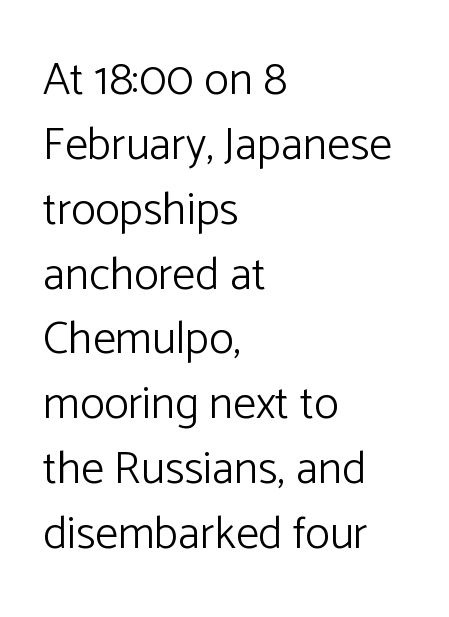
Q: Is the text bold? A: No.
Q: Is the text italic (slanted)? A: No, it is upright.
Q: Is the typeface a serif or a sans-serif typeface? A: Sans-serif.
Q: Is the text underlined? A: No.
Q: How is the paragraph aligned? A: Left-aligned.
Q: Is the spacing between letters normal or unusually wide? A: Normal.
Q: Is the spacing between lines tight, normal or loose? A: Normal.
Q: Width (condensed, normal, or wide)? A: Normal.
Q: Stroke contrast? A: Low.
Q: x-height? A: Medium.
Q: Monospaced? A: No.
